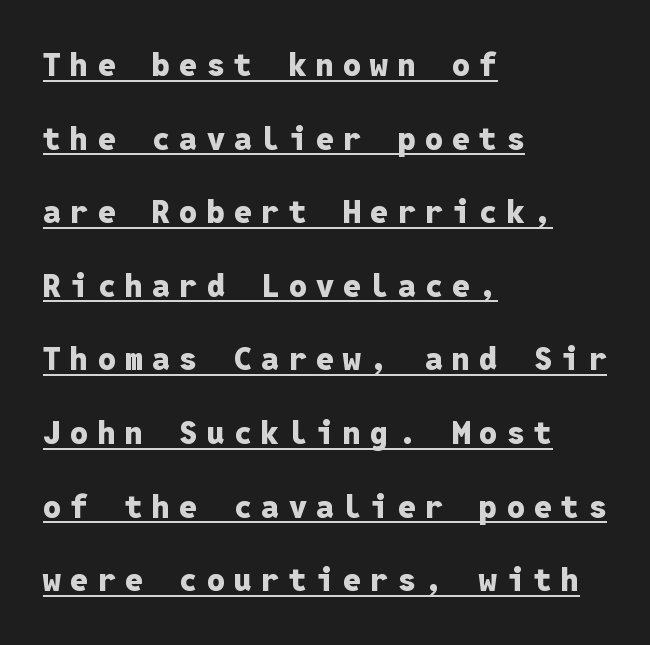
A full-strength bold gives these letters their thick strokes. The designer dialed line spacing up above the default. This rendering uses left alignment, leaving the right contour irregular. The letters are spread apart with noticeably loose tracking.
